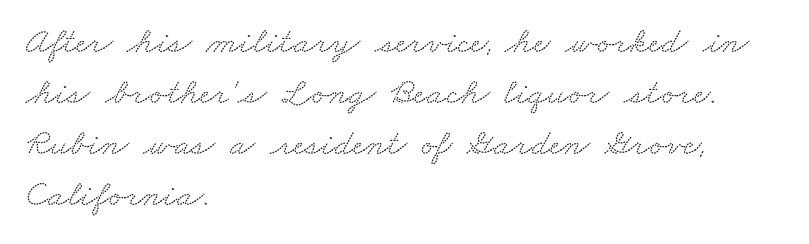
The image shows 37 px wide serif type; set left-aligned, normal line spacing (1.38x), normal letter spacing, not underlined; low stroke contrast and a small x-height.
